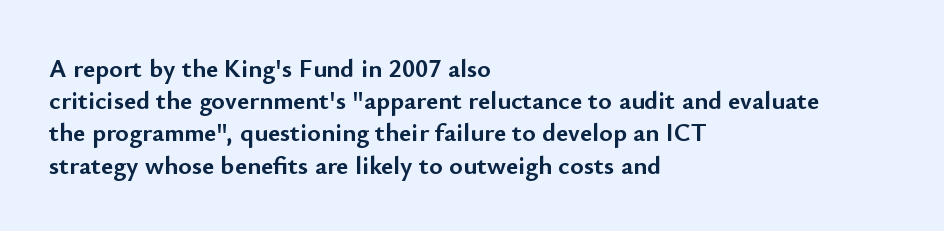
Q: Is the text bold? A: Yes.
Q: Is the text italic (slanted)? A: No, it is upright.
Q: Is the text underlined? A: No.
Q: How is the paragraph aligned? A: Left-aligned.
Q: Is the spacing between letters normal or unusually wide? A: Normal.
